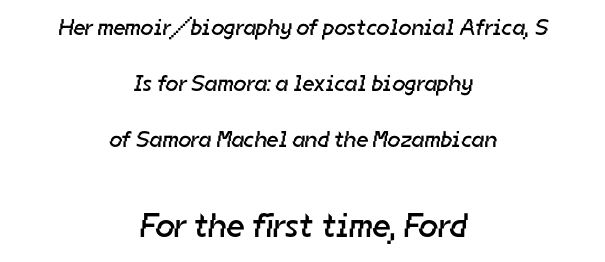
Unmarked baselines from the first word to the last. Horizontally, the lines are justified to the midpoint only. The type family on display is of the sans-serif kind. Between one letter and the next there's only the usual sliver of space. The passage shown is typed in a proportional face where columns would drift. The characters are drawn with everyday or finer stroke widths.
